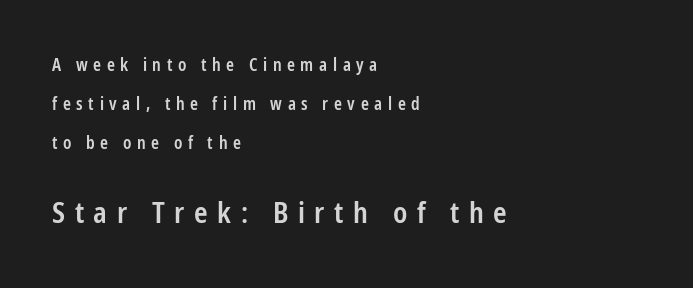
The designer went with a sans here, leaving each stem footless. Casual observation: everything's shoved over to the left. Quick note: not italic, upright. Words float on clear page, feet unadorned. The strokes are fattened partway — semibold, not bold.
